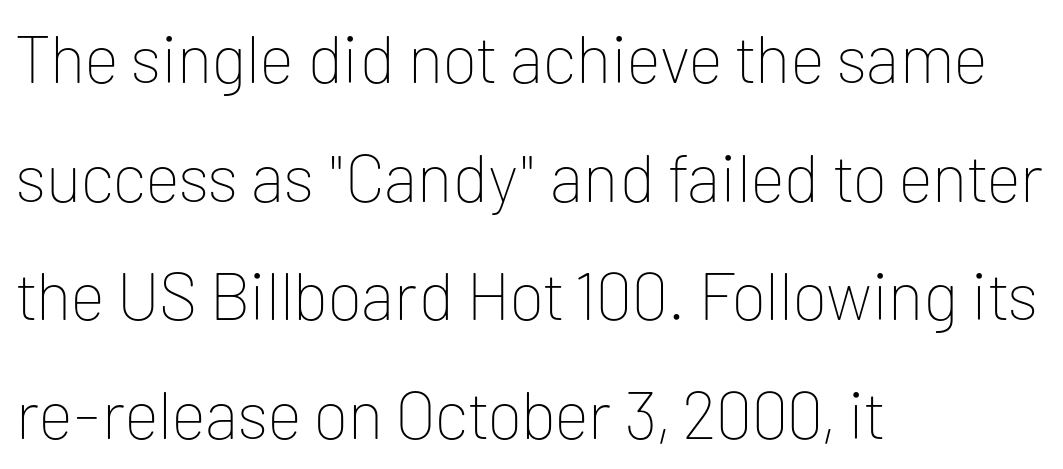
Q: Is the text bold? A: No.
Q: Is the text italic (slanted)? A: No, it is upright.
Q: Is the typeface a serif or a sans-serif typeface? A: Sans-serif.
Q: Is the text underlined? A: No.
Q: How is the paragraph aligned? A: Left-aligned.
Q: Is the spacing between letters normal or unusually wide? A: Normal.
Q: Width (condensed, normal, or wide)? A: Normal.
Q: Stroke contrast? A: Low.
Q: x-height? A: Medium.
Q: Monospaced? A: No.
